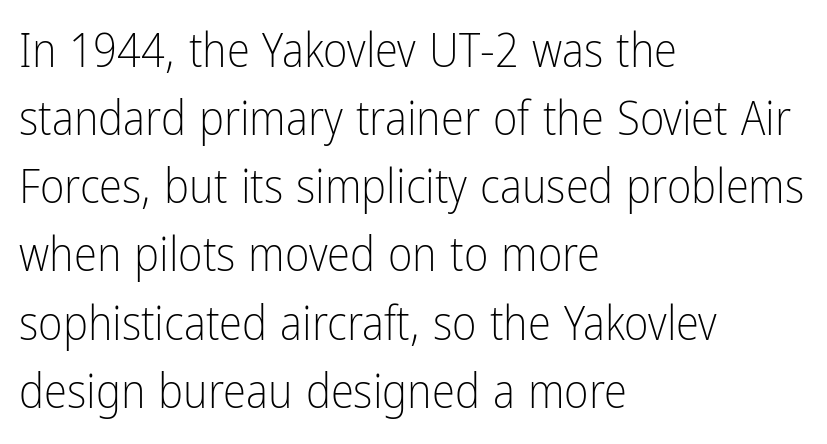
The passage shown stacks its lines at a standard gap. Typeset ragged right — the left edge is the straight one. How are the letters spaced? Ordinarily, with no added tracking. The letters stand upright; this is a roman face. Regarding serifs, this sample does without them. The words here are not underlined.
